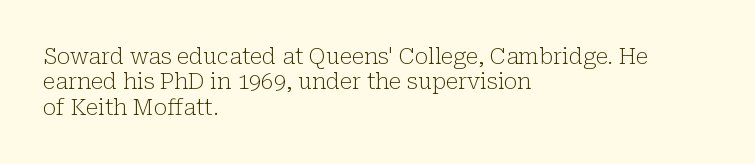
{"italic": "no", "bold": "no", "underline": "no", "align": "left", "line_spacing": "tight", "line_spacing_ratio": 1.15, "letter_spacing": "normal", "letter_spacing_em": 0.0, "glyph_px": 22}
